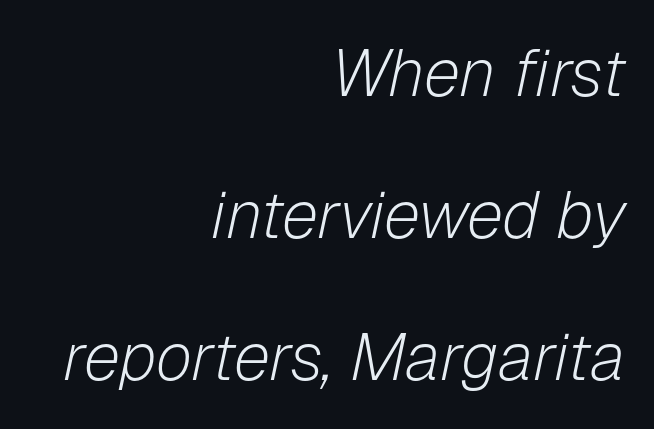
{"italic": "yes", "lean": "right", "slant_degrees": 12, "bold": "no", "weight": "light", "width": "normal", "stroke_contrast": "low", "x_height": "medium", "monospaced": "no", "underline": "no", "align": "right", "line_spacing": "loose", "line_spacing_ratio": 2.15, "letter_spacing": "normal", "letter_spacing_em": 0.0, "glyph_px": 66}
